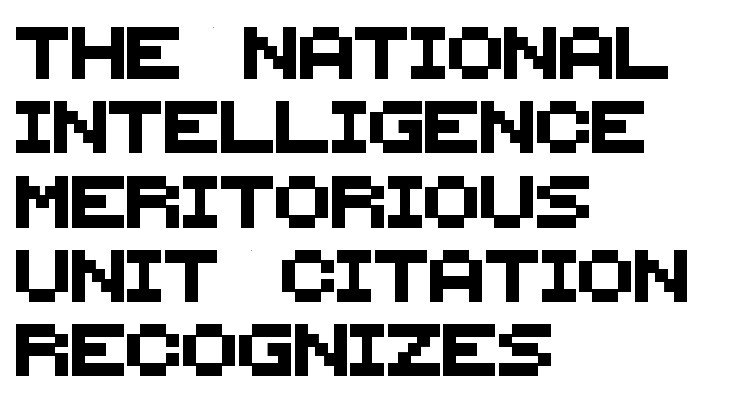
The image shows 52 px sans-serif type; set left-aligned, normal line spacing (1.43x), normal letter spacing, not underlined; medium stroke contrast and a large x-height.
